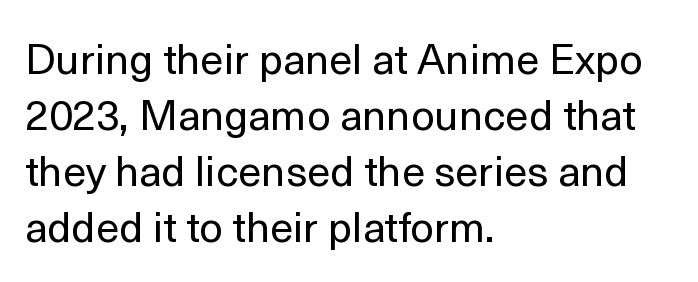
{"serif": "no", "italic": "no", "bold": "no", "weight": "regular", "width": "normal", "x_height": "medium", "monospaced": "no", "underline": "no", "align": "left", "line_spacing": "normal", "line_spacing_ratio": 1.33, "letter_spacing": "normal", "letter_spacing_em": 0.0, "glyph_px": 42}
